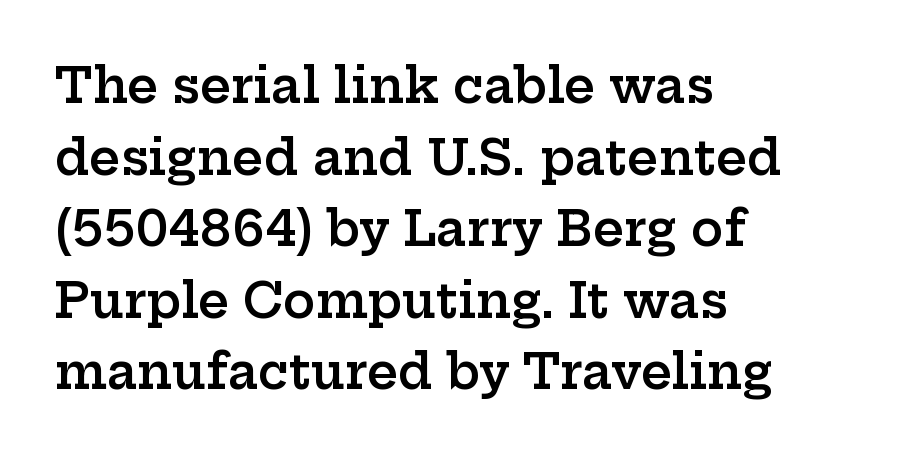
Posture: vertical. Check under the words: just untouched page. The letters advance in unequal steps, a hallmark of proportional type. Notice how the passage keeps a crisp vertical edge on the left only. This block has exactly the height ordinary leading produces.
